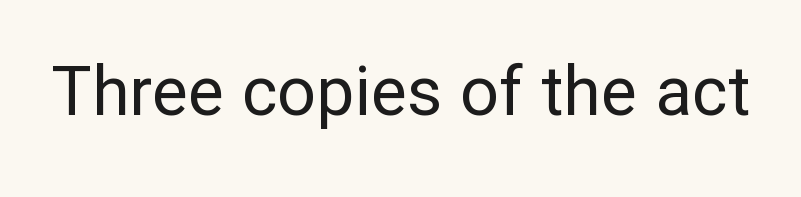
Nothing heavy about these letters — not bold at all. The rendering uses natural spacing where letterforms have individual widths. The characters display no serif detailing; their extremities are plain. There is no visible air inserted between adjacent glyphs. Clear beneath every line of the passage.
